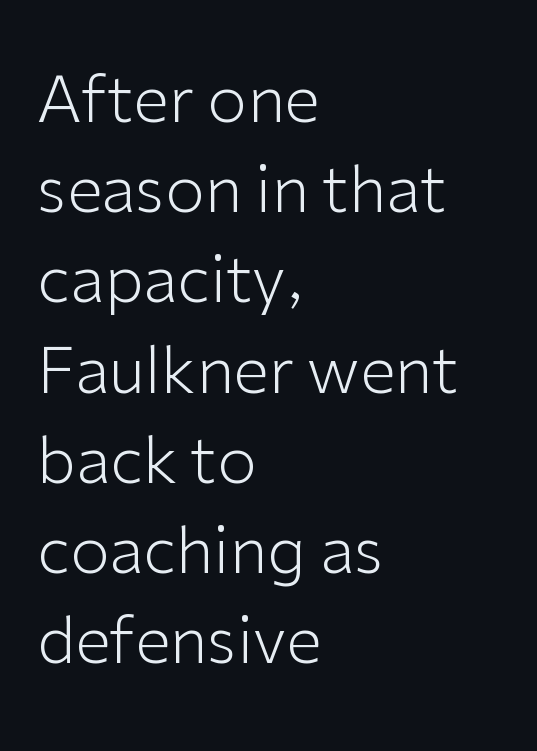
Q: Is the text bold? A: No.
Q: Is the text italic (slanted)? A: No, it is upright.
Q: Is the typeface a serif or a sans-serif typeface? A: Sans-serif.
Q: Is the text underlined? A: No.
Q: How is the paragraph aligned? A: Left-aligned.
Q: Is the spacing between letters normal or unusually wide? A: Normal.
Q: Is the spacing between lines tight, normal or loose? A: Normal.
Q: Width (condensed, normal, or wide)? A: Normal.
Q: Stroke contrast? A: Low.
Q: x-height? A: Medium.
Q: Monospaced? A: No.
